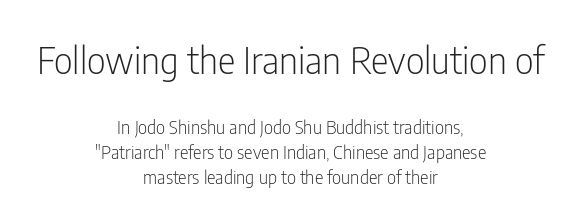
{"serif": "no", "italic": "no", "bold": "no", "weight": "light", "width": "condensed", "stroke_contrast": "low", "x_height": "medium", "monospaced": "no", "underline": "no", "align": "center", "line_spacing": "normal", "line_spacing_ratio": 1.37, "letter_spacing": "normal", "letter_spacing_em": 0.0, "larger_block": "first", "size_ratio": 2.06, "glyph_px": 37}
